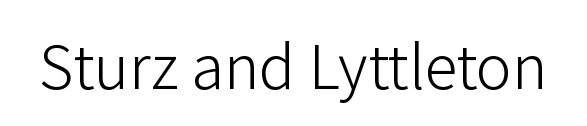
Q: Is the text bold? A: No.
Q: Is the text italic (slanted)? A: No, it is upright.
Q: Is the typeface a serif or a sans-serif typeface? A: Sans-serif.
Q: Is the text underlined? A: No.
Q: Is the spacing between letters normal or unusually wide? A: Normal.
Q: Width (condensed, normal, or wide)? A: Normal.
Q: Stroke contrast? A: Low.
Q: x-height? A: Medium.
Q: Monospaced? A: No.
